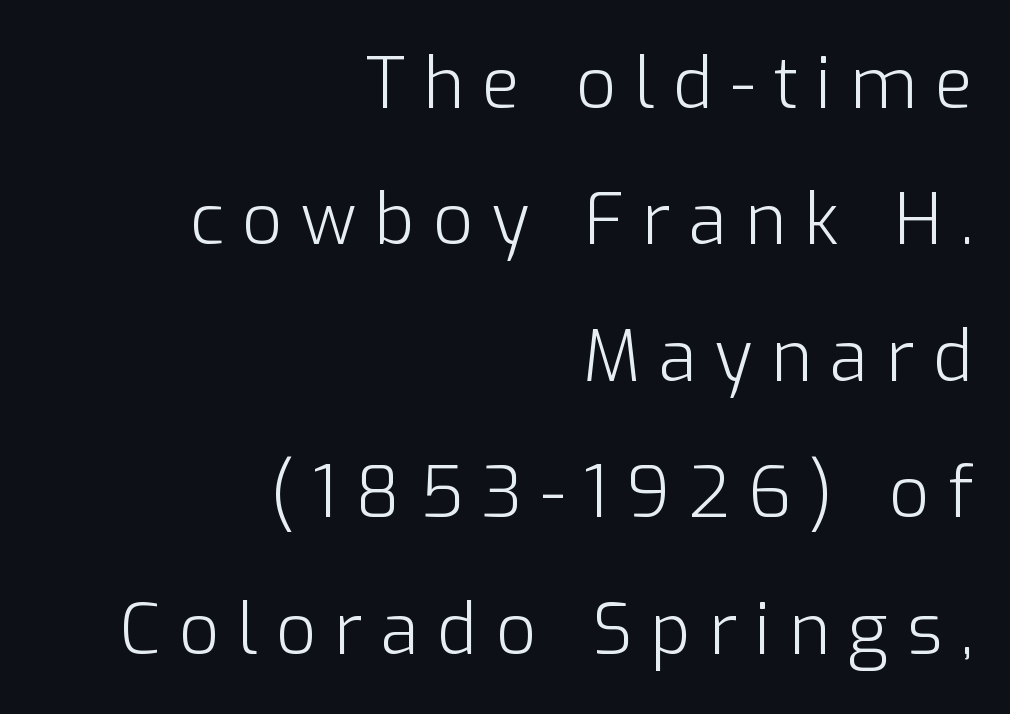
Posture: upright roman. Short note: letters widely spaced. Is the block centered? No — it sits flush against the right margin. A typesetter would call this proportional, since set widths differ per character. The font family rendered here belongs to the sans-serif group. Letters have the restrained weight of plain body copy at most.
